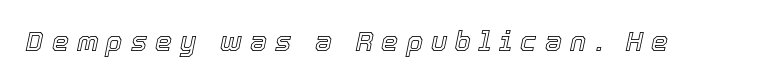
{"italic": "yes", "lean": "right", "slant_degrees": 12, "underline": "no", "letter_spacing": "wide", "letter_spacing_em": 0.3, "glyph_px": 27}
